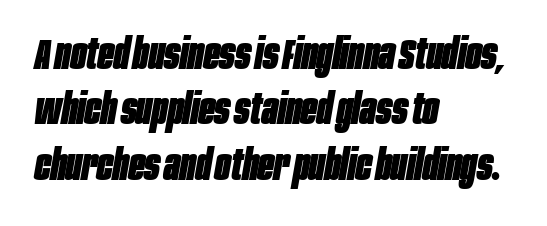
The image shows 42 px heavy, condensed type, italic (leaning right); set left-aligned, normal line spacing (1.32x), normal letter spacing, not underlined; low stroke contrast and a large x-height.
